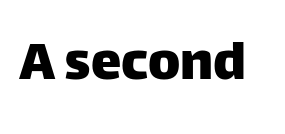
Q: Is the text italic (slanted)? A: No, it is upright.
Q: Is the typeface a serif or a sans-serif typeface? A: Sans-serif.
Q: Is the text underlined? A: No.
Q: Is the spacing between letters normal or unusually wide? A: Normal.
Q: Width (condensed, normal, or wide)? A: Normal.
Q: Stroke contrast? A: Low.
Q: x-height? A: Large.
Q: Monospaced? A: No.
